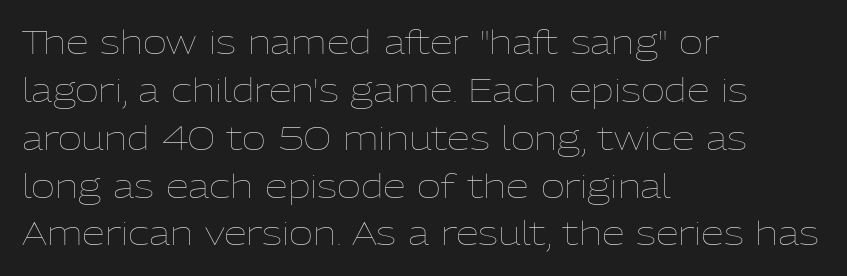
The letters stand upright; this is a roman face. The rag falls on the right side of this text block. Characters follow at the spacing the type designer built in. Rule under the text: the space is simply empty. The face used here is proportionally spaced, like ordinary book or web type.
